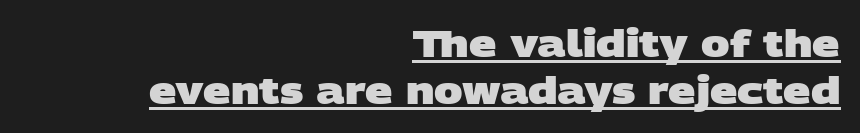
{"serif": "no", "bold": "yes", "weight": "heavy", "width": "wide", "stroke_contrast": "low", "x_height": "large", "monospaced": "no", "underline": "yes", "align": "right", "line_spacing_ratio": 1.23, "letter_spacing": "normal", "letter_spacing_em": 0.0, "glyph_px": 38}
